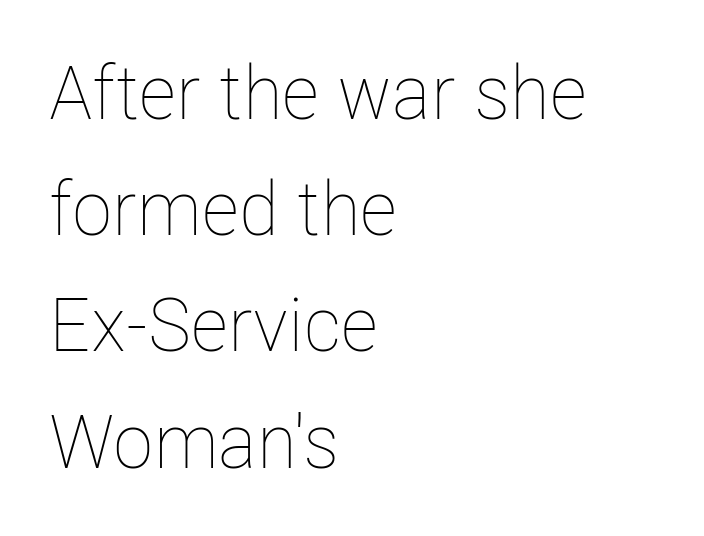
Spacing verdict: proportional, widths tailored to each character. Typeset ragged right — the left edge is the straight one. Weight: not bold — regular or lighter. Regular leading.
